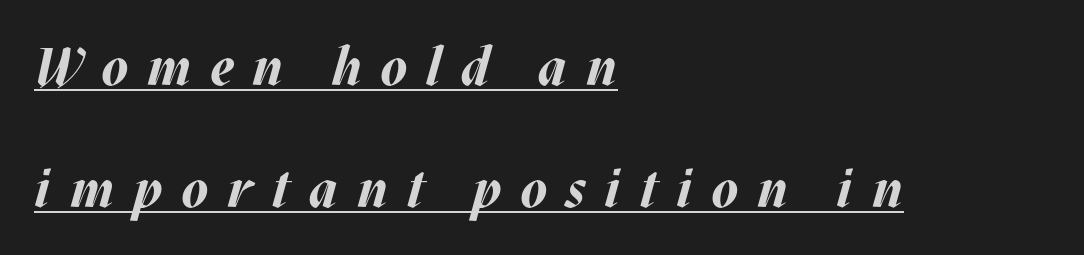
{"italic": "yes", "lean": "right", "slant_degrees": 17, "bold": "yes", "weight": "bold", "width": "normal", "stroke_contrast": "medium", "x_height": "large", "monospaced": "no", "underline": "yes", "align": "left", "line_spacing": "loose", "line_spacing_ratio": 2.3, "letter_spacing": "wide", "letter_spacing_em": 0.36, "glyph_px": 53}
